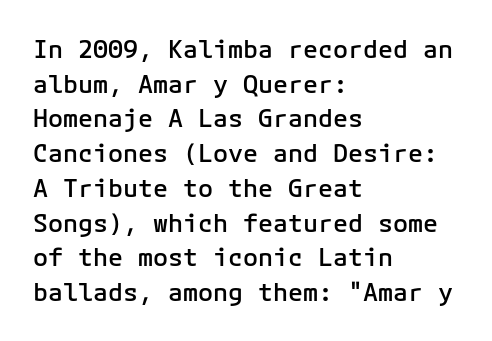
The image shows 25 px text type, upright; set left-aligned, normal line spacing (1.39x), normal letter spacing, not underlined.
